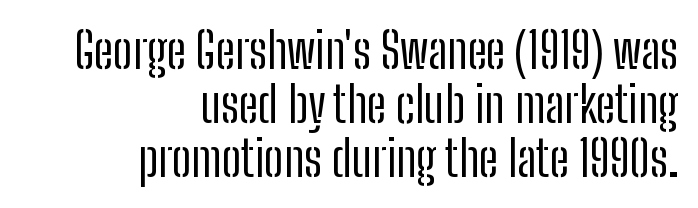
The letterforms sit shoulder to shoulder at normal distance. What's the leading like? Squeezed, with rows nearly overlapping. Think of a printed novel: that variable character pitch is what you see here. Does the copy run flush right? Yes — the right margin is perfectly even.
